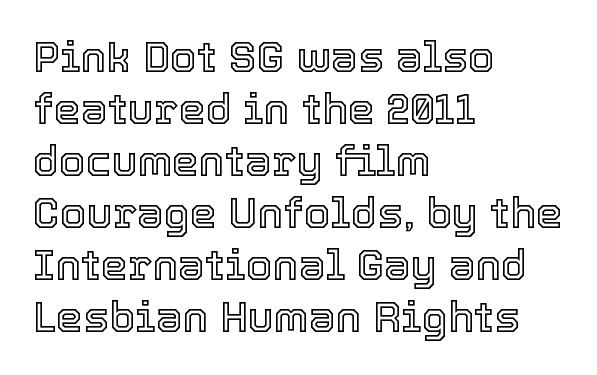
Q: Is the text italic (slanted)? A: No, it is upright.
Q: Is the text underlined? A: No.
Q: How is the paragraph aligned? A: Left-aligned.
Q: Is the spacing between letters normal or unusually wide? A: Normal.
Q: Width (condensed, normal, or wide)? A: Normal.
Q: x-height? A: Medium.
Q: Monospaced? A: No.
